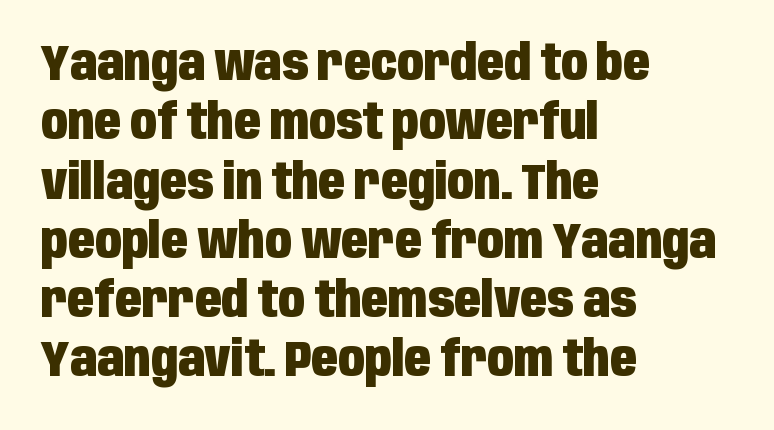
The image shows 49 px heavy, condensed sans-serif type, upright; set left-aligned, line spacing 1.21x, normal letter spacing, not underlined; low stroke contrast and a large x-height.
